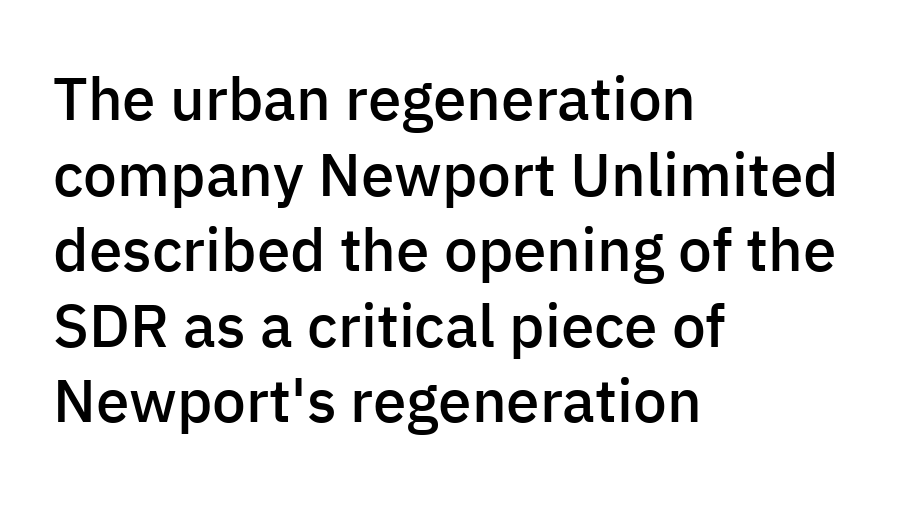
A roman cut, with each character standing at attention. The strip under each line holds only bare page. Serifs: no, the terminals of the letterforms are clean. Moderately thickened strokes mark this as semibold type.
